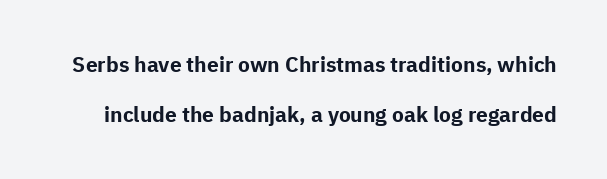
{"italic": "no", "bold": "yes", "underline": "no", "line_spacing": "loose", "line_spacing_ratio": 2.4, "letter_spacing": "normal", "letter_spacing_em": 0.0, "glyph_px": 21}
